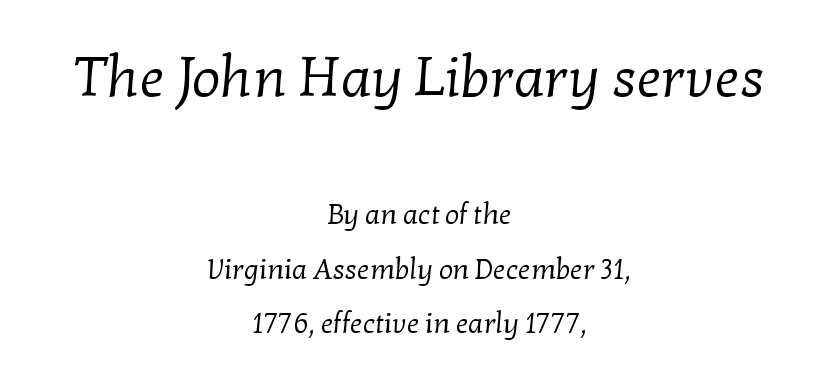
{"serif": "yes", "bold": "no", "weight": "regular", "width": "normal", "stroke_contrast": "low", "x_height": "medium", "monospaced": "no", "underline": "no", "align": "center", "line_spacing": "loose", "line_spacing_ratio": 1.95, "letter_spacing": "normal", "letter_spacing_em": 0.0, "larger_block": "first", "size_ratio": 2.0, "glyph_px": 56}
